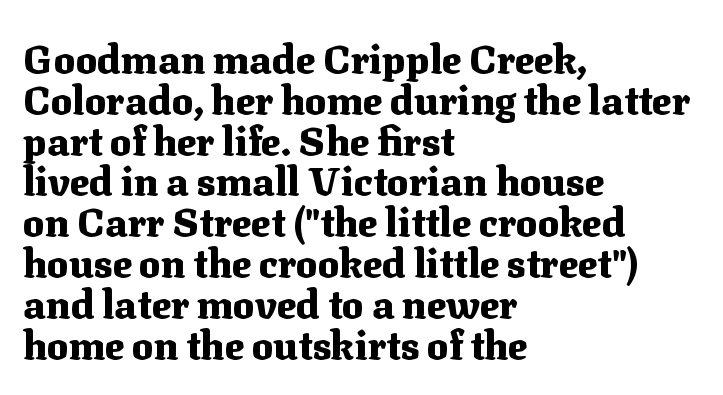
The rendering keeps characters at their native spacing. No word sits above an underline. Casual observation: everything's shoved over to the left. Is this a sans? No — the strokes have serifs. Honestly, the rows look squashed on top of each other.
